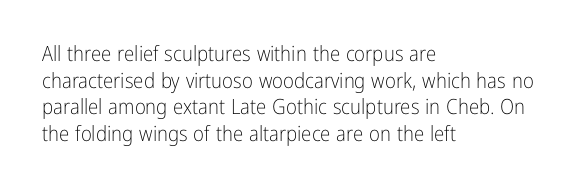
The image shows 21 px text type, upright; set left-aligned, normal line spacing (1.27x), normal letter spacing, not underlined.
